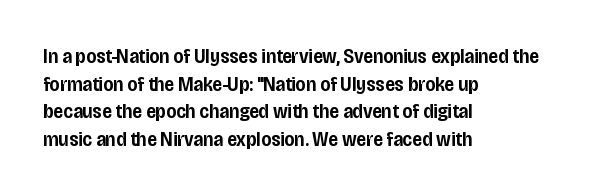
This sample uses plain, unmodified letter spacing. The foot of each line stays bare and open. The leading is moderate, giving the passage an even texture. A somewhat darkened texture: the type is semibold rather than bold.
